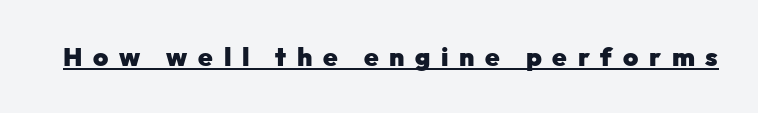
The image shows 26 px bold type, upright; set unusually wide letter spacing (+0.41 em), underlined.
